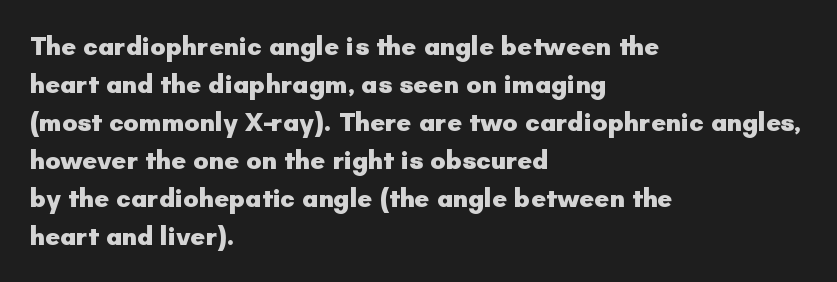
Q: Is the text bold? A: Yes.
Q: Is the text italic (slanted)? A: No, it is upright.
Q: Is the text underlined? A: No.
Q: How is the paragraph aligned? A: Left-aligned.
Q: Is the spacing between letters normal or unusually wide? A: Normal.
Q: Is the spacing between lines tight, normal or loose? A: Normal.
